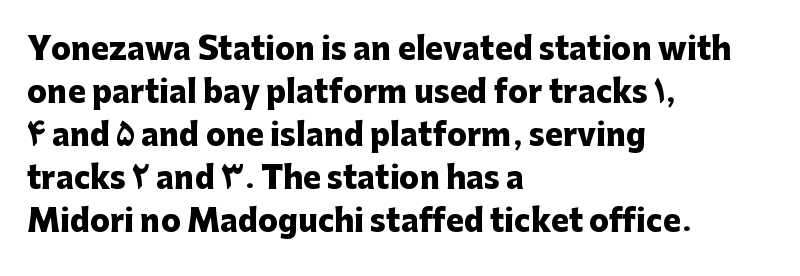
Tracking value appears to be zero — textbook default spacing. Unlike a traditional serif, this face leaves its strokes unadorned. The baseline area is clear. You can tell it's not italic because the verticals are truly vertical.
